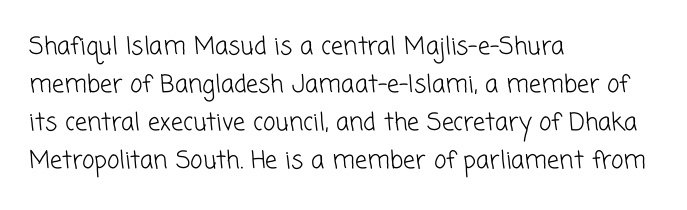
{"bold": "no", "underline": "no", "align": "left", "line_spacing": "normal", "line_spacing_ratio": 1.59, "letter_spacing": "normal", "letter_spacing_em": 0.0, "glyph_px": 24}
